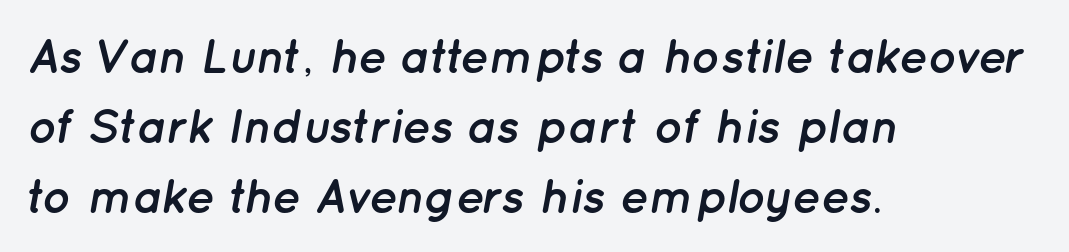
The image shows 48 px semibold type, italic (leaning right); set left-aligned, normal line spacing (1.46x), normal letter spacing, not underlined; low stroke contrast and a medium x-height.
